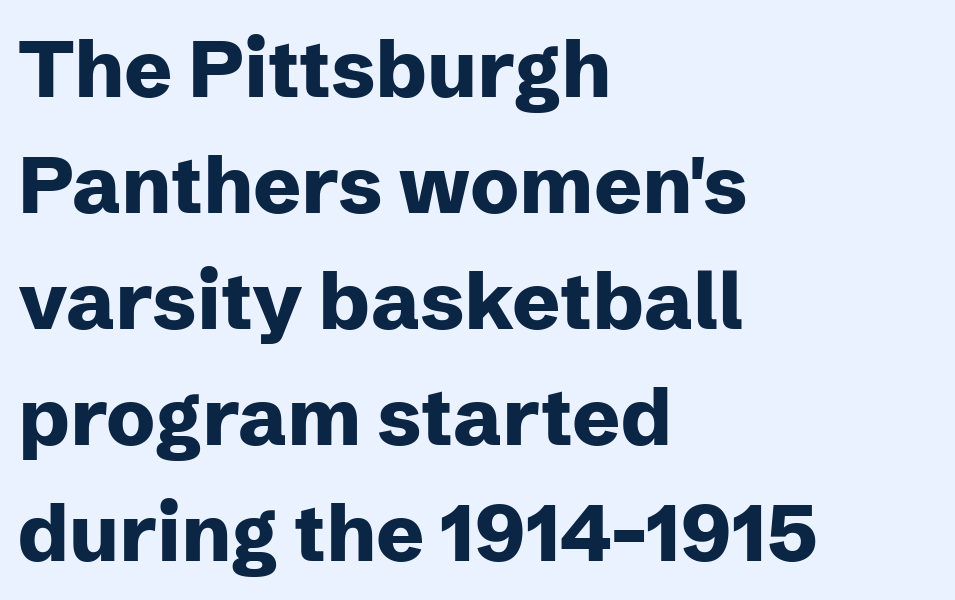
Descenders are the only things crossing below the line. Think of a printed novel: that variable character pitch is what you see here. Strokes here are thick enough to call this a true bold. Short note: letters normally spaced.
